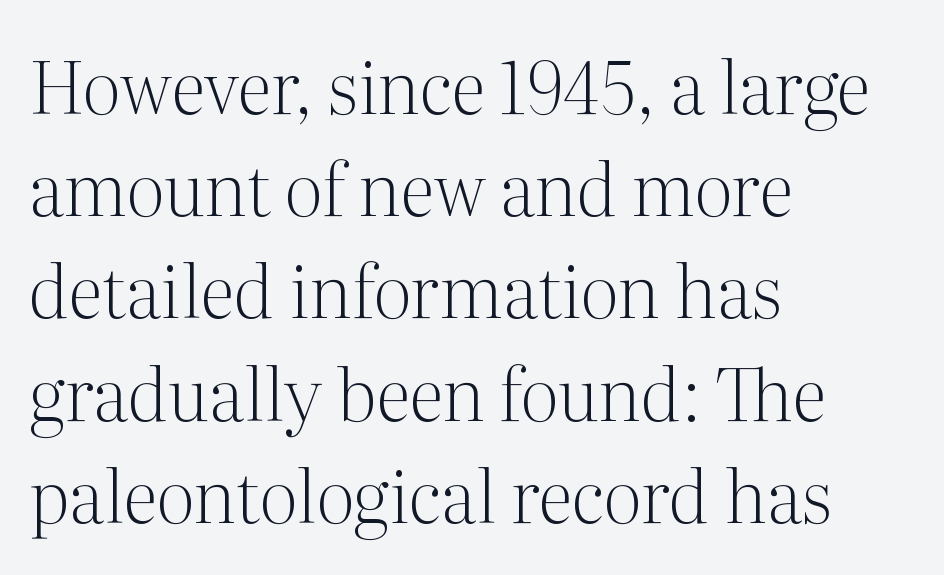
{"serif": "yes", "italic": "no", "bold": "no", "weight": "light", "width": "normal", "stroke_contrast": "medium", "x_height": "medium", "monospaced": "no", "underline": "no", "align": "left", "line_spacing": "normal", "line_spacing_ratio": 1.42, "letter_spacing": "normal", "letter_spacing_em": 0.0, "glyph_px": 72}
